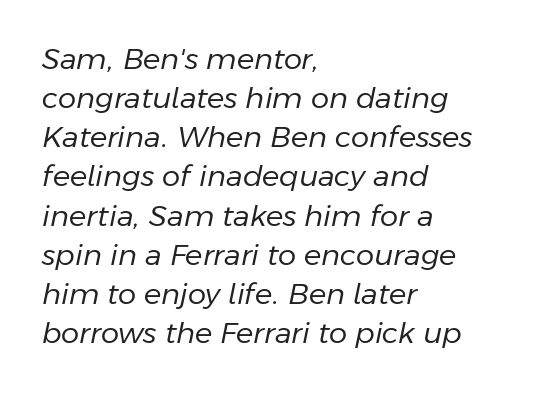
{"italic": "yes", "lean": "right", "slant_degrees": 11, "bold": "no", "weight": "regular", "width": "normal", "stroke_contrast": "low", "x_height": "medium", "monospaced": "no", "underline": "no", "align": "left", "line_spacing": "normal", "line_spacing_ratio": 1.35, "letter_spacing": "normal", "letter_spacing_em": 0.0, "glyph_px": 29}
